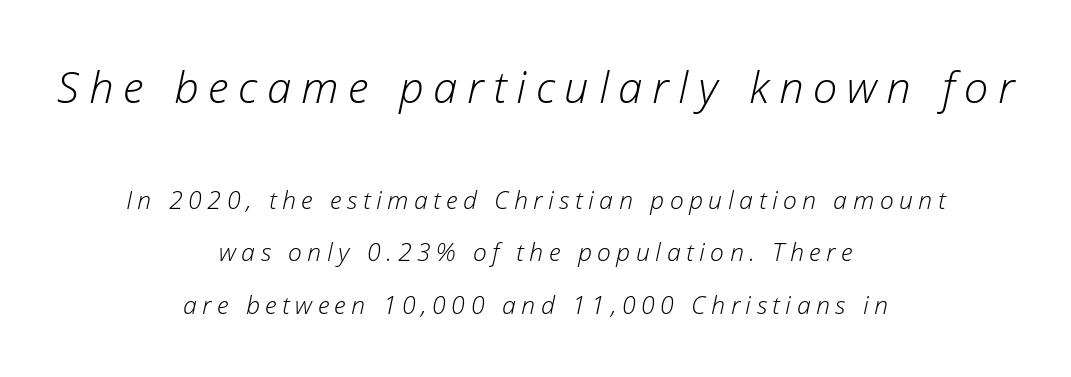
The face used here is proportionally spaced, like ordinary book or web type. Think standard paragraph weight, or any step lighter than that. The rendering inserts visible extra space after every character. The text carries the slant typical of an italic or oblique font.
